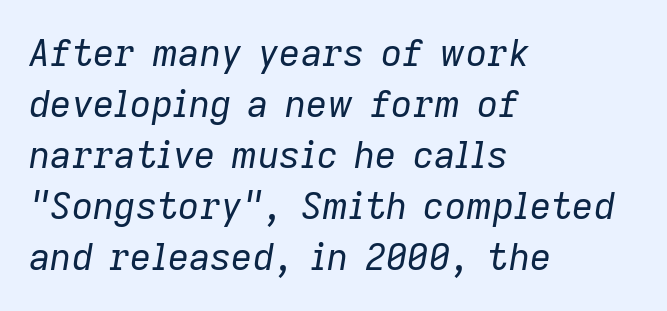
The image shows 37 px regular-weight type, italic (leaning right); set left-aligned, normal line spacing (1.38x), normal letter spacing, not underlined; low stroke contrast and a medium x-height.
